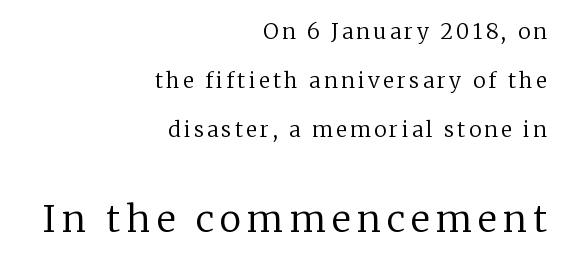
{"serif": "yes", "italic": "no", "bold": "no", "weight": "regular", "width": "normal", "stroke_contrast": "low", "x_height": "medium", "monospaced": "no", "underline": "no", "align": "right", "line_spacing": "loose", "line_spacing_ratio": 2.34, "larger_block": "second", "size_ratio": 1.76, "glyph_px": 37}
